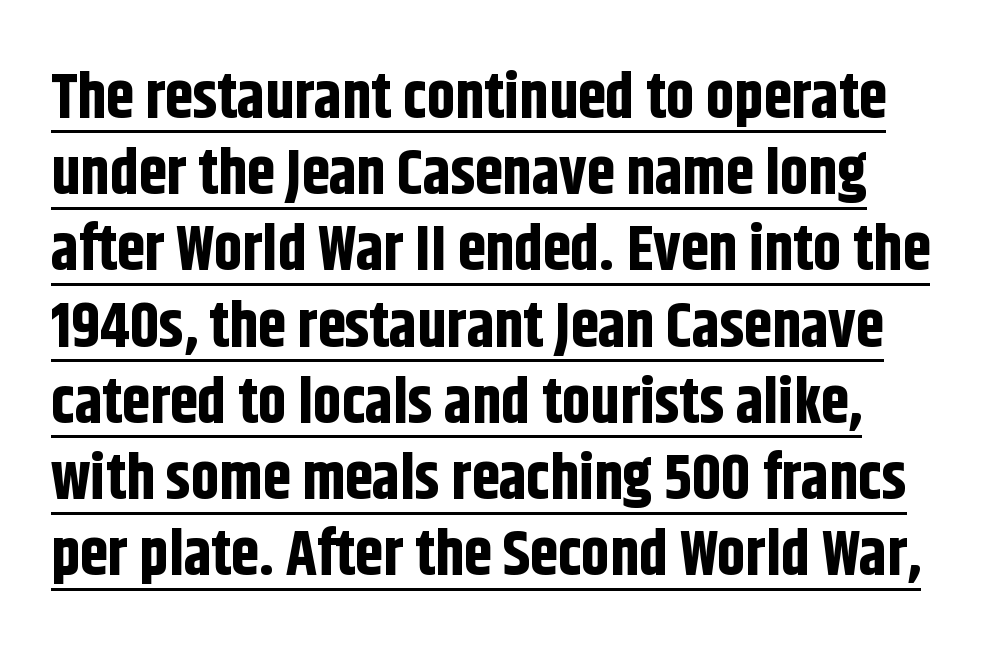
The image shows 63 px bold, condensed sans-serif type, upright; set left-aligned, line spacing 1.21x, normal letter spacing, underlined; low stroke contrast and a large x-height.
